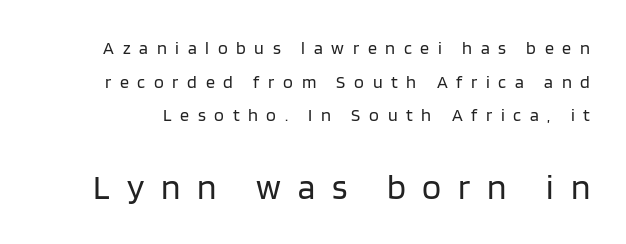
The image shows 35 px regular-weight sans-serif type, upright; set line spacing 1.87x, unusually wide letter spacing (+0.48 em), not underlined; the second (bottom) block is 1.94x larger; low stroke contrast and a large x-height.
